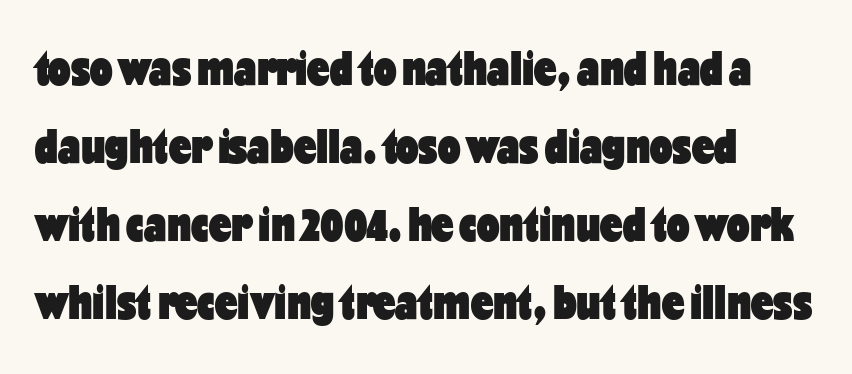
{"serif": "no", "italic": "no", "bold": "yes", "weight": "heavy", "width": "condensed", "stroke_contrast": "low", "x_height": "medium", "monospaced": "no", "underline": "no", "align": "left", "line_spacing": "normal", "line_spacing_ratio": 1.56, "letter_spacing": "normal", "letter_spacing_em": 0.0, "glyph_px": 50}
